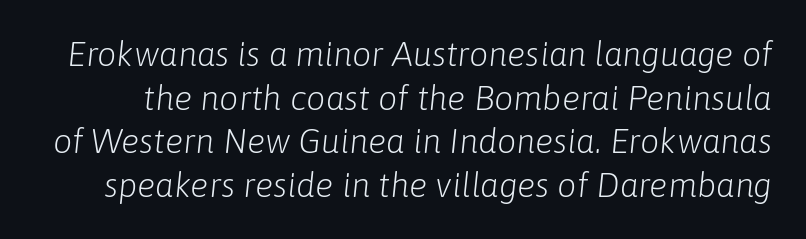
{"italic": "yes", "lean": "right", "slant_degrees": 6, "bold": "no", "weight": "light", "width": "normal", "stroke_contrast": "low", "x_height": "medium", "monospaced": "no", "underline": "no", "line_spacing": "normal", "line_spacing_ratio": 1.28, "letter_spacing": "normal", "letter_spacing_em": 0.0, "glyph_px": 34}
